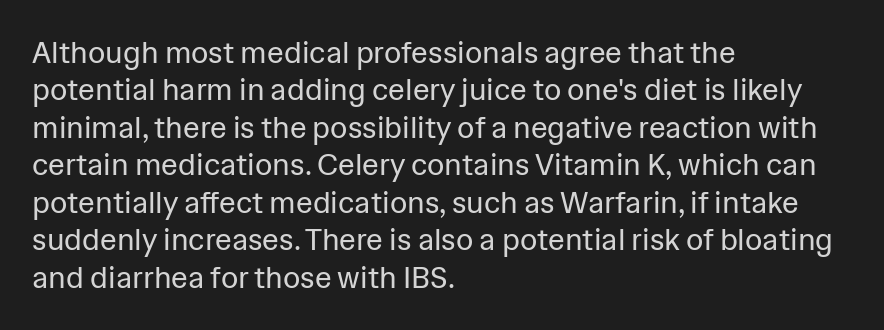
{"serif": "no", "italic": "no", "bold": "no", "weight": "regular", "width": "normal", "stroke_contrast": "low", "x_height": "medium", "monospaced": "no", "underline": "no", "align": "left", "line_spacing": "normal", "line_spacing_ratio": 1.25, "letter_spacing": "normal", "letter_spacing_em": 0.0, "glyph_px": 30}
